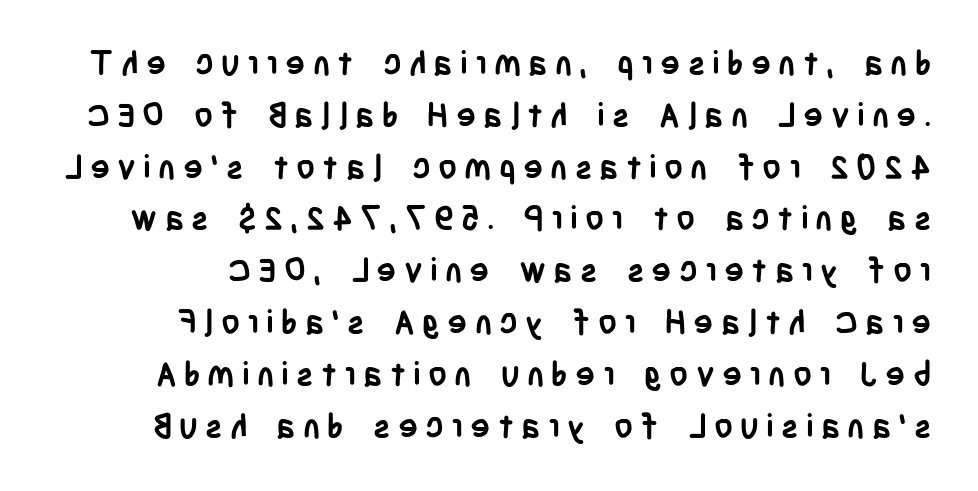
{"serif": "no", "italic": "no", "bold": "yes", "weight": "semibold", "width": "condensed", "stroke_contrast": "low", "x_height": "large", "monospaced": "no", "underline": "no", "line_spacing": "normal", "line_spacing_ratio": 1.57, "letter_spacing": "wide", "letter_spacing_em": 0.22, "glyph_px": 33}
